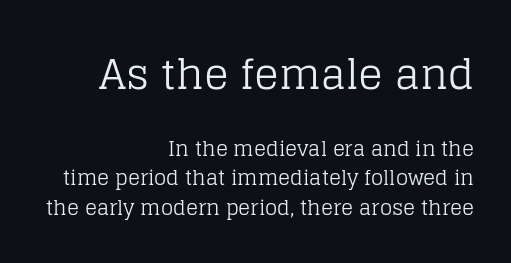
Q: Is the text bold? A: No.
Q: Is the text italic (slanted)? A: No, it is upright.
Q: Is the typeface a serif or a sans-serif typeface? A: Serif.
Q: Is the text underlined? A: No.
Q: How is the paragraph aligned? A: Right-aligned.
Q: Is the spacing between letters normal or unusually wide? A: Normal.
Q: Is the spacing between lines tight, normal or loose? A: Normal.
Q: Which block of text is set in a larger size, the first (top) or the second (bottom)? A: The first (top) one.
Q: Width (condensed, normal, or wide)? A: Normal.
Q: Stroke contrast? A: Low.
Q: x-height? A: Large.
Q: Monospaced? A: No.
